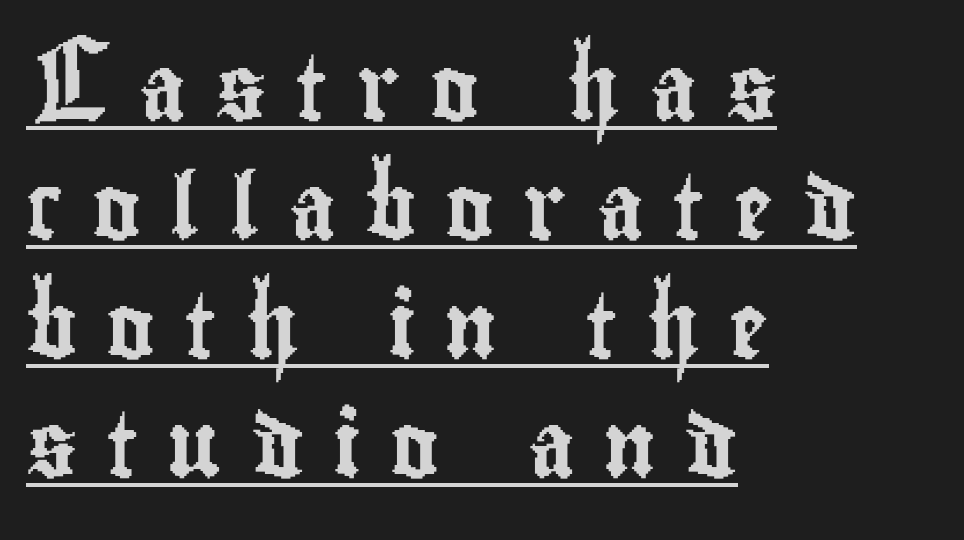
{"serif": "no", "italic": "no", "width": "condensed", "stroke_contrast": "low", "x_height": "small", "monospaced": "no", "underline": "yes", "align": "left", "line_spacing_ratio": 1.83, "letter_spacing": "wide", "letter_spacing_em": 0.45, "glyph_px": 65}
